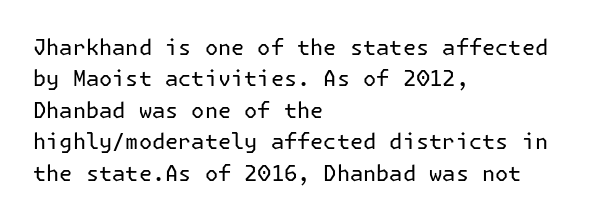
Q: Is the text bold? A: No.
Q: Is the text italic (slanted)? A: No, it is upright.
Q: Is the text underlined? A: No.
Q: How is the paragraph aligned? A: Left-aligned.
Q: Is the spacing between letters normal or unusually wide? A: Normal.
Q: Is the spacing between lines tight, normal or loose? A: Normal.
